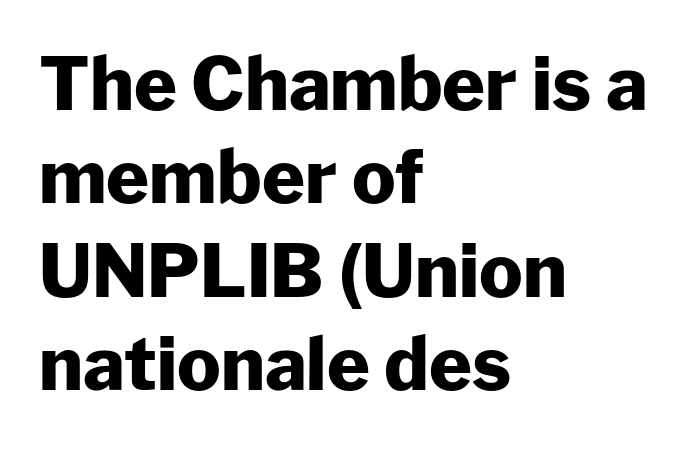
{"serif": "no", "italic": "no", "bold": "yes", "weight": "heavy", "width": "normal", "stroke_contrast": "low", "x_height": "medium", "monospaced": "no", "underline": "no", "align": "left", "line_spacing": "normal", "line_spacing_ratio": 1.28, "letter_spacing": "normal", "letter_spacing_em": 0.0, "glyph_px": 73}
